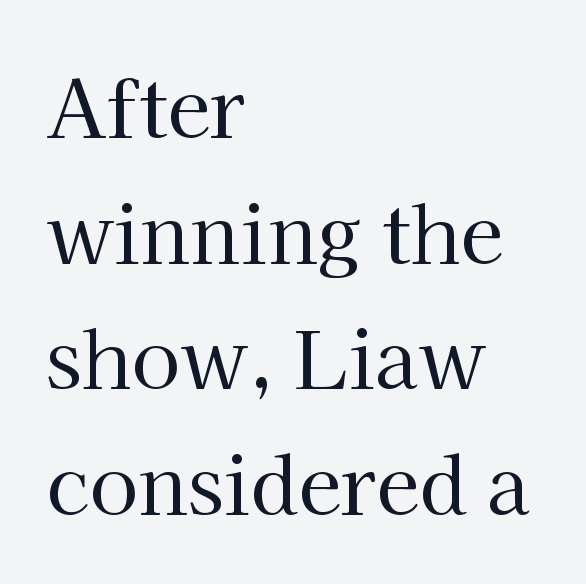
The image shows 79 px regular-weight serif type, upright; set left-aligned, normal line spacing (1.59x), normal letter spacing, not underlined; high stroke contrast and a medium x-height.
